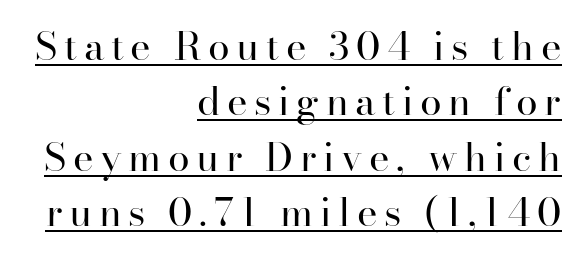
The image shows 39 px regular-weight serif type, upright; set right-aligned, normal line spacing (1.42x), underlined; high stroke contrast and a small x-height.
